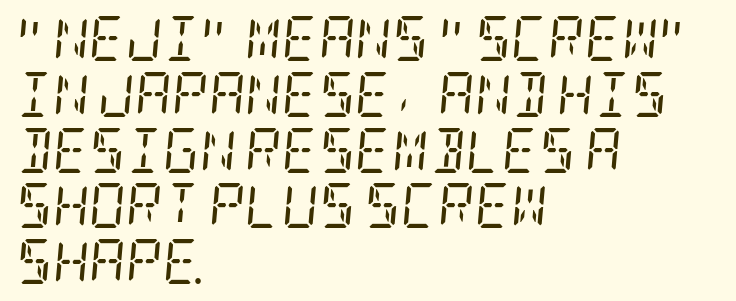
Standard letterfit; no display-style spreading of the glyphs. These glyphs show unthickened strokes, regular width or finer. Notice how the passage keeps a crisp vertical edge on the left only. The typeface chosen for these lines features serifs. Would a proofreader flag this as italicized? Yes. Lines of text with bare space underneath.
